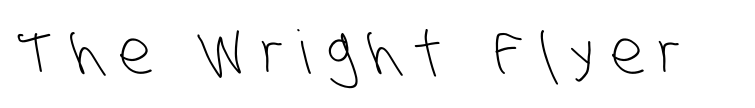
{"serif": "no", "bold": "no", "weight": "light", "width": "condensed", "stroke_contrast": "low", "x_height": "large", "monospaced": "no", "underline": "no", "letter_spacing": "wide", "letter_spacing_em": 0.25, "glyph_px": 60}
